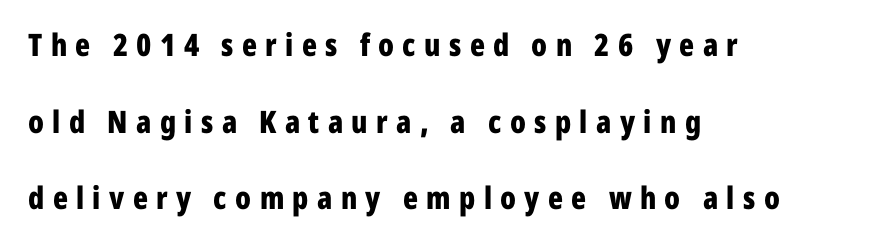
Q: Is the text bold? A: Yes.
Q: Is the text italic (slanted)? A: No, it is upright.
Q: Is the typeface a serif or a sans-serif typeface? A: Sans-serif.
Q: Is the text underlined? A: No.
Q: How is the paragraph aligned? A: Left-aligned.
Q: Is the spacing between letters normal or unusually wide? A: Unusually wide.
Q: Is the spacing between lines tight, normal or loose? A: Loose.
Q: Width (condensed, normal, or wide)? A: Condensed.
Q: Stroke contrast? A: Low.
Q: x-height? A: Medium.
Q: Monospaced? A: No.
